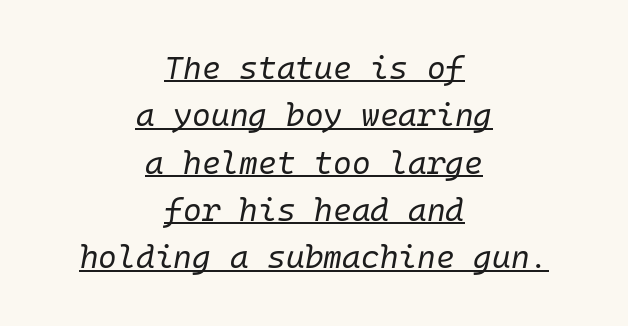
Q: Is the text bold? A: No.
Q: Is the text italic (slanted)? A: Yes, it leans right by about 10 degrees.
Q: Is the text underlined? A: Yes.
Q: How is the paragraph aligned? A: Centered.
Q: Is the spacing between letters normal or unusually wide? A: Normal.
Q: Is the spacing between lines tight, normal or loose? A: Normal.
Q: Width (condensed, normal, or wide)? A: Normal.
Q: Stroke contrast? A: Low.
Q: x-height? A: Medium.
